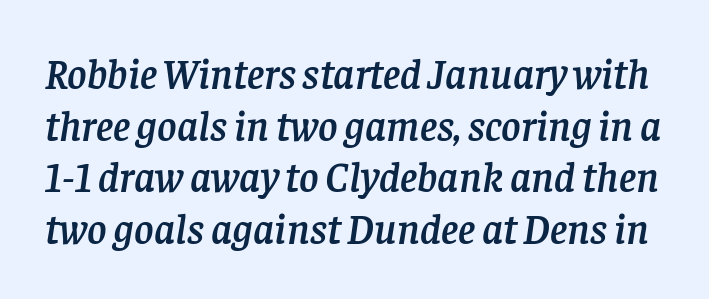
Q: Is the text italic (slanted)? A: Yes, it leans right by about 8 degrees.
Q: Is the typeface a serif or a sans-serif typeface? A: Serif.
Q: Is the text underlined? A: No.
Q: Is the spacing between letters normal or unusually wide? A: Normal.
Q: Width (condensed, normal, or wide)? A: Normal.
Q: Stroke contrast? A: Low.
Q: x-height? A: Large.
Q: Monospaced? A: No.
